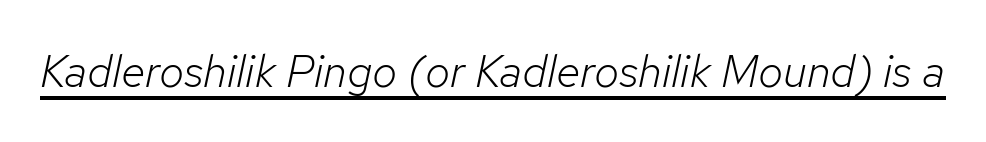
If you drew a line through each stem, it would be angled. The letters sit at their default tracking, neither squeezed nor spread. These glyphs show unthickened strokes, regular width or finer. Each letter keeps its own natural width here, so spacing adapts to shape. Every word sits above its own underline.
